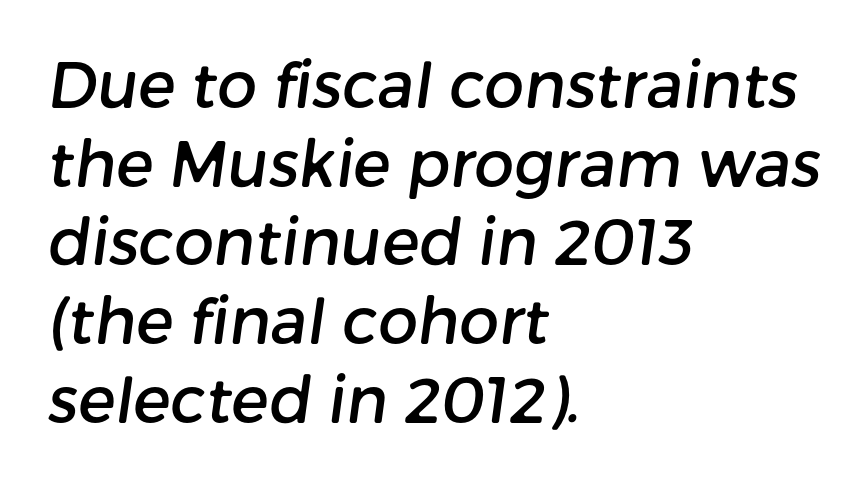
{"serif": "no", "width": "normal", "stroke_contrast": "low", "x_height": "medium", "monospaced": "no", "underline": "no", "align": "left", "line_spacing": "normal", "line_spacing_ratio": 1.25, "letter_spacing": "normal", "letter_spacing_em": 0.0, "glyph_px": 63}
